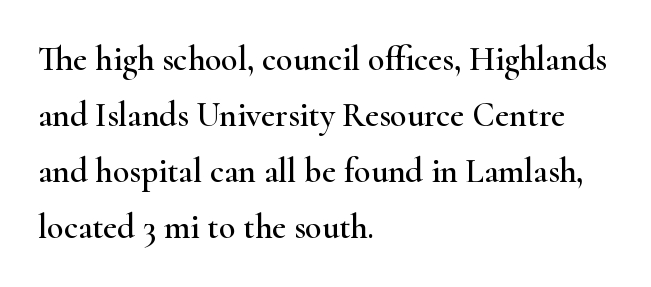
Q: Is the text italic (slanted)? A: No, it is upright.
Q: Is the typeface a serif or a sans-serif typeface? A: Serif.
Q: Is the text underlined? A: No.
Q: How is the paragraph aligned? A: Left-aligned.
Q: Is the spacing between letters normal or unusually wide? A: Normal.
Q: Is the spacing between lines tight, normal or loose? A: Normal.
Q: Width (condensed, normal, or wide)? A: Wide.
Q: Stroke contrast? A: High.
Q: x-height? A: Small.
Q: Monospaced? A: No.
